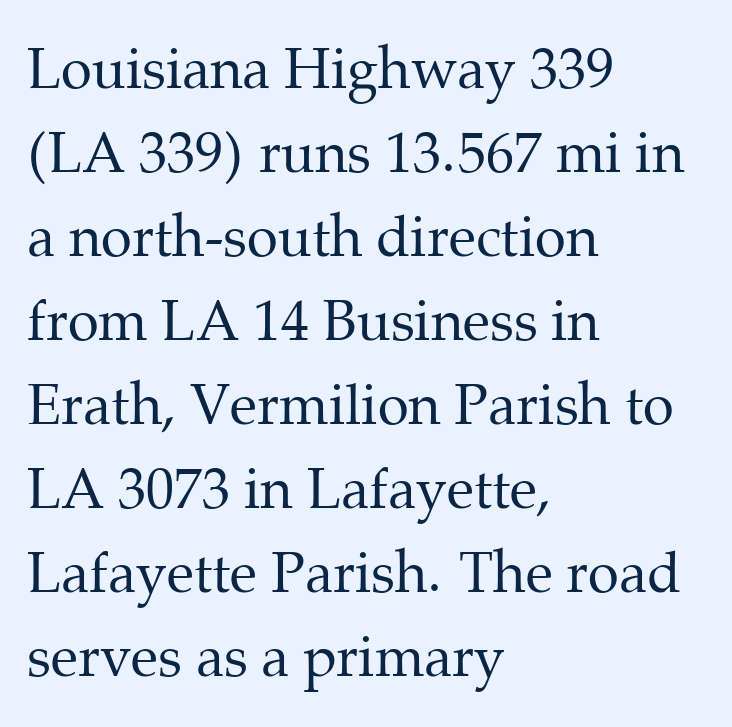
Q: Is the text bold? A: No.
Q: Is the text italic (slanted)? A: No, it is upright.
Q: Is the typeface a serif or a sans-serif typeface? A: Serif.
Q: Is the text underlined? A: No.
Q: How is the paragraph aligned? A: Left-aligned.
Q: Is the spacing between letters normal or unusually wide? A: Normal.
Q: Is the spacing between lines tight, normal or loose? A: Normal.
Q: Width (condensed, normal, or wide)? A: Normal.
Q: Stroke contrast? A: Medium.
Q: x-height? A: Medium.
Q: Monospaced? A: No.
